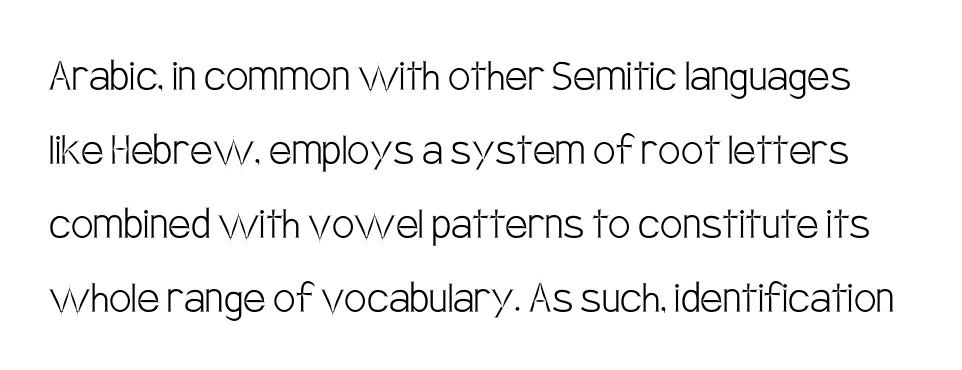
The image shows 50 px light, condensed sans-serif type, upright; set normal line spacing (1.48x), normal letter spacing, not underlined; low stroke contrast and a large x-height.
